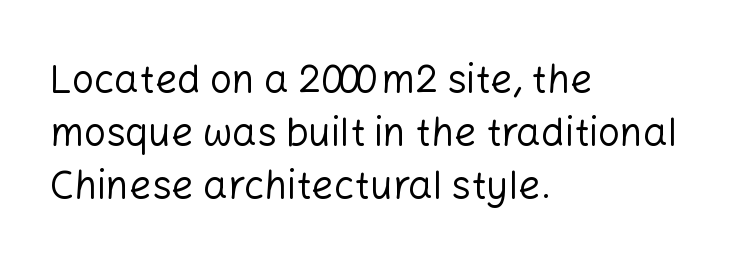
{"serif": "no", "italic": "no", "bold": "no", "weight": "regular", "width": "normal", "stroke_contrast": "low", "x_height": "medium", "monospaced": "no", "underline": "no", "align": "left", "line_spacing": "normal", "line_spacing_ratio": 1.36, "letter_spacing": "normal", "letter_spacing_em": 0.0, "glyph_px": 39}
